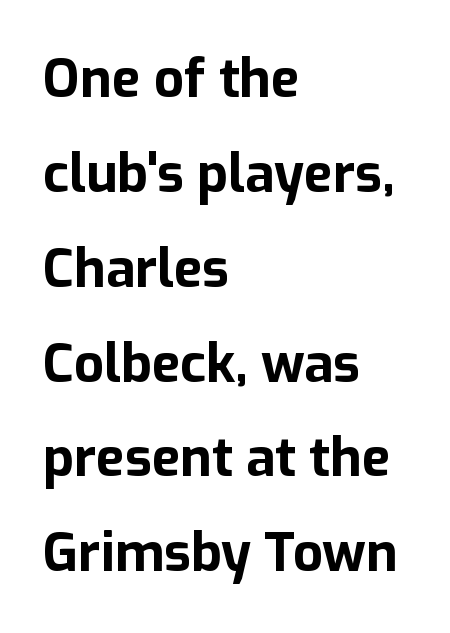
Q: Is the text bold? A: Yes.
Q: Is the text italic (slanted)? A: No, it is upright.
Q: Is the typeface a serif or a sans-serif typeface? A: Sans-serif.
Q: Is the text underlined? A: No.
Q: How is the paragraph aligned? A: Left-aligned.
Q: Is the spacing between letters normal or unusually wide? A: Normal.
Q: Width (condensed, normal, or wide)? A: Normal.
Q: Stroke contrast? A: Low.
Q: x-height? A: Medium.
Q: Monospaced? A: No.
